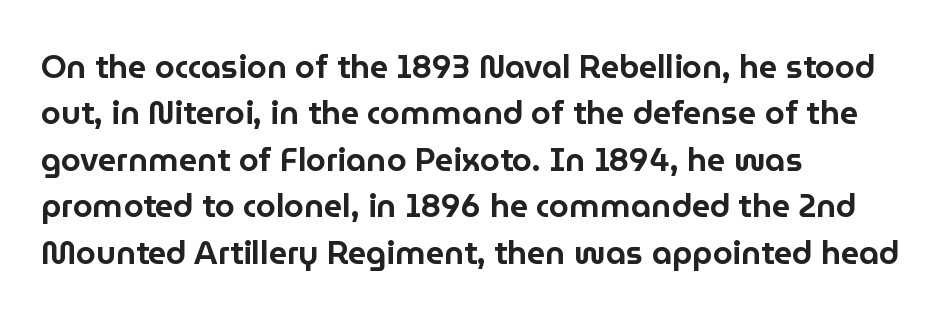
{"serif": "no", "italic": "no", "width": "normal", "stroke_contrast": "low", "x_height": "medium", "monospaced": "no", "underline": "no", "align": "left", "line_spacing": "normal", "line_spacing_ratio": 1.45, "letter_spacing": "normal", "letter_spacing_em": 0.0, "glyph_px": 32}
